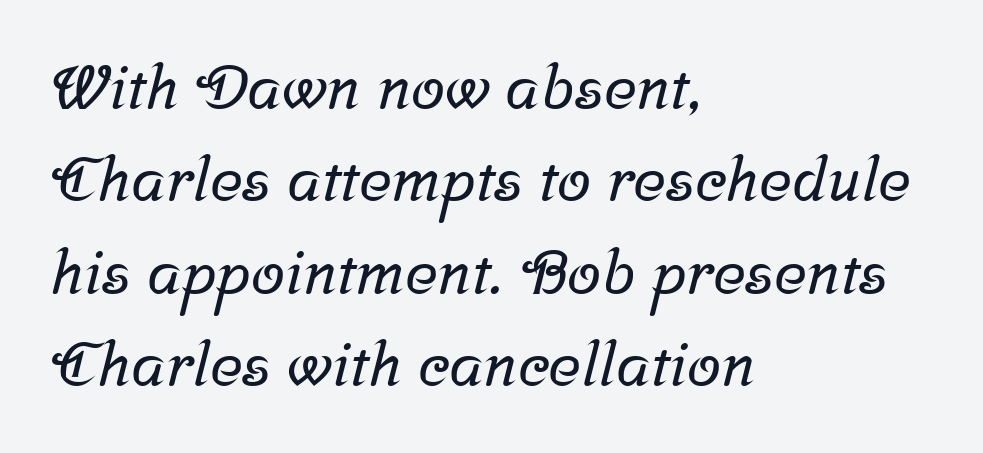
What stands out about the letter spacing? Nothing — it is the standard amount. Is the block centered? No — it sits flush against the left margin. Each new line begins a customary step beneath the previous one. You could not count columns in this text — the font is proportionally spaced.
